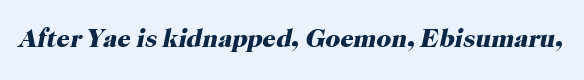
Notice how thick the strokes are: this is what a full bold looks like. Default kerning and tracking; the words read as compact shapes. The words here are not underlined. Slanted lettering throughout.
